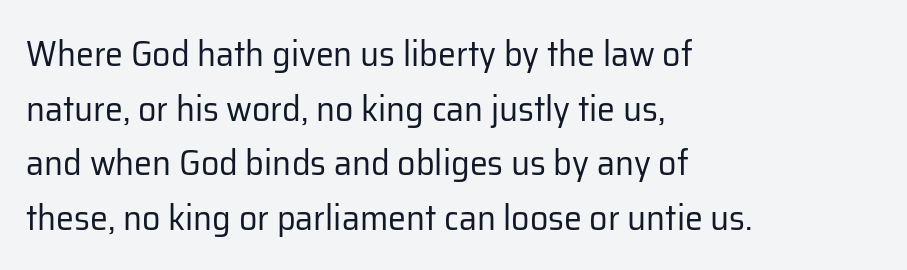
{"serif": "no", "italic": "no", "bold": "no", "weight": "regular", "width": "normal", "stroke_contrast": "low", "x_height": "medium", "monospaced": "no", "underline": "no", "align": "left", "line_spacing": "normal", "line_spacing_ratio": 1.52, "letter_spacing": "normal", "letter_spacing_em": 0.0, "glyph_px": 36}
